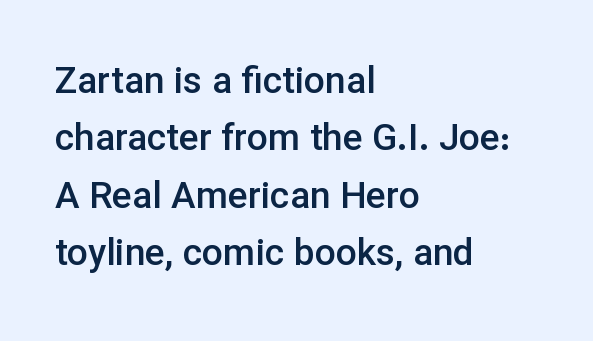
The image shows 37 px semibold sans-serif type, upright; set left-aligned, normal line spacing (1.55x), normal letter spacing, not underlined; low stroke contrast and a medium x-height.
